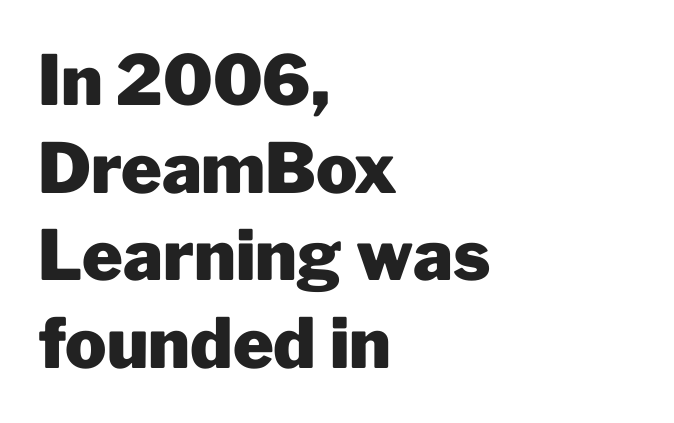
The image shows 69 px heavy sans-serif type, upright; set left-aligned, normal line spacing (1.27x), normal letter spacing, not underlined; low stroke contrast and a medium x-height.
